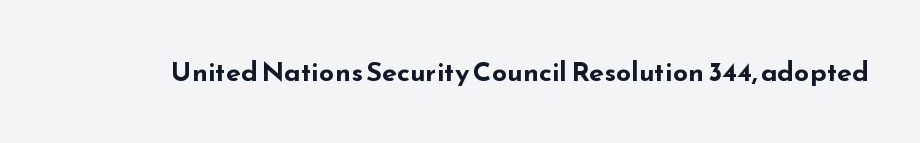
Q: Is the text bold? A: Yes.
Q: Is the text italic (slanted)? A: No, it is upright.
Q: Is the text underlined? A: No.
Q: Is the spacing between letters normal or unusually wide? A: Normal.
